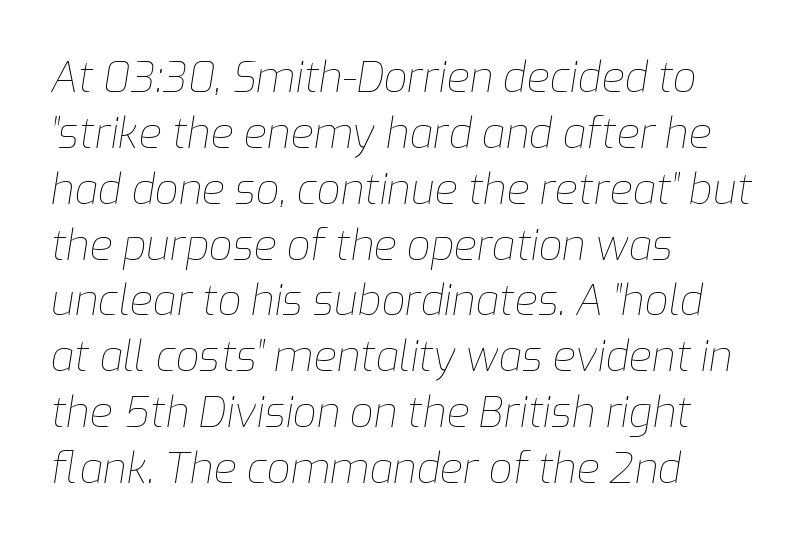
The image shows 42 px thin type, italic (leaning right); set left-aligned, normal line spacing (1.33x), normal letter spacing, not underlined; low stroke contrast and a medium x-height.
